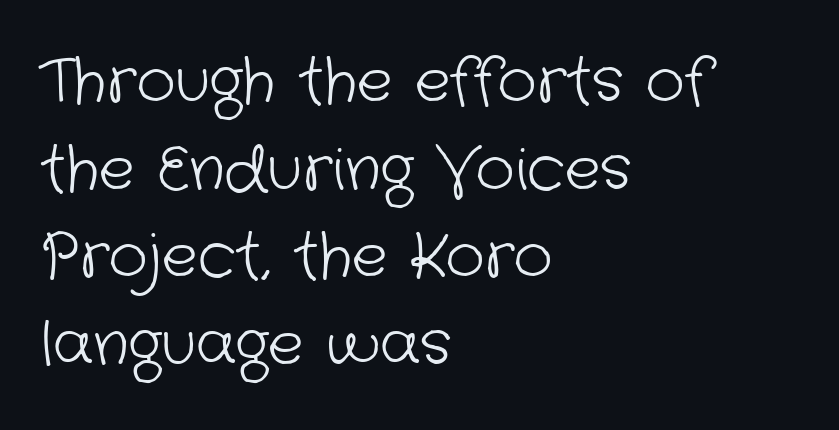
{"serif": "no", "bold": "no", "weight": "light", "width": "normal", "stroke_contrast": "low", "x_height": "medium", "monospaced": "no", "underline": "no", "align": "left", "line_spacing": "normal", "line_spacing_ratio": 1.46, "letter_spacing": "normal", "letter_spacing_em": 0.0, "glyph_px": 60}
